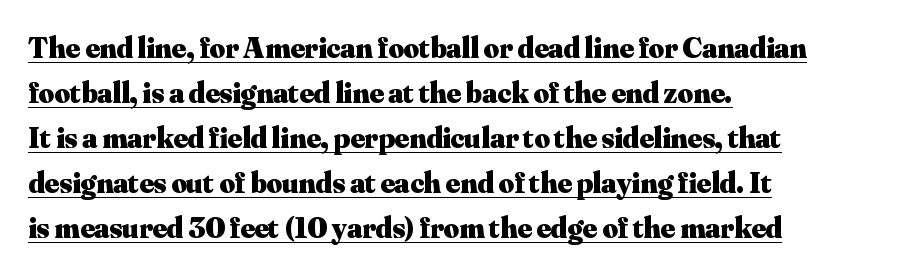
Note the varied advance widths — an 'i' is clearly narrower than an 'm'. Does a line run under the words? Yes, clearly. Vertically, the passage feels balanced, rows spaced as you'd expect. Summary of weight: heavy, a full bold. Observe the serifs anchoring each vertical stroke in this sample.
